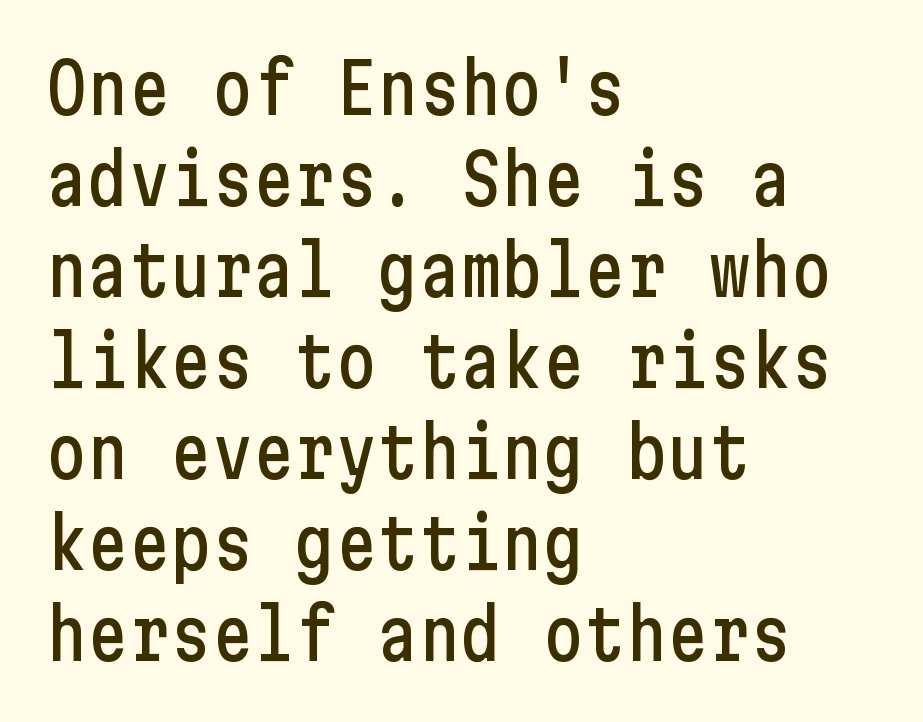
Leftover space on each line is placed entirely after the last word. These lines sit exactly where default settings would place them. Underline: absent. No extra tracking has been applied to these lines. I'd call this a sans setting — the letters go barefoot. Nope, not italic — everything's standing straight.
